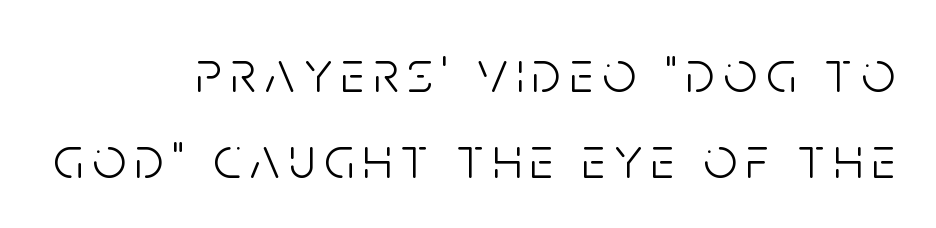
{"serif": "no", "italic": "no", "bold": "no", "weight": "light", "width": "condensed", "stroke_contrast": "low", "x_height": "large", "monospaced": "no", "underline": "no", "align": "right", "line_spacing": "normal", "line_spacing_ratio": 1.45, "glyph_px": 59}
